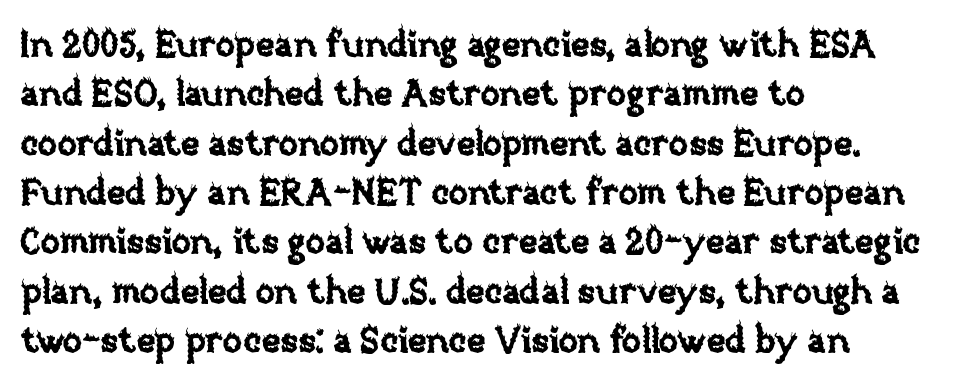
{"italic": "no", "width": "normal", "stroke_contrast": "low", "x_height": "large", "monospaced": "no", "underline": "no", "align": "left", "line_spacing": "normal", "line_spacing_ratio": 1.37, "letter_spacing": "normal", "letter_spacing_em": 0.0, "glyph_px": 36}
